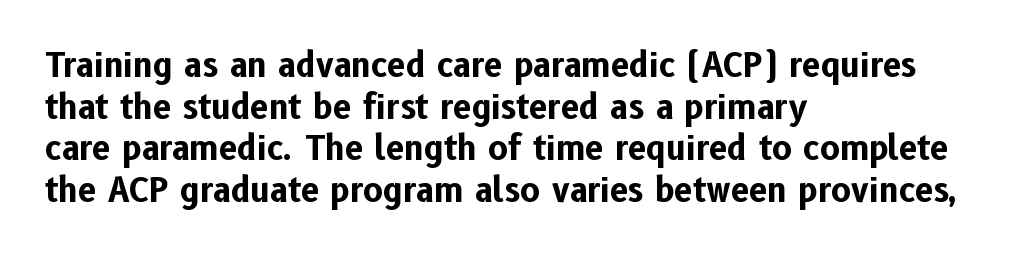
The image shows 33 px bold sans-serif type, upright; set left-aligned, normal line spacing (1.26x), normal letter spacing, not underlined; low stroke contrast and a medium x-height.
